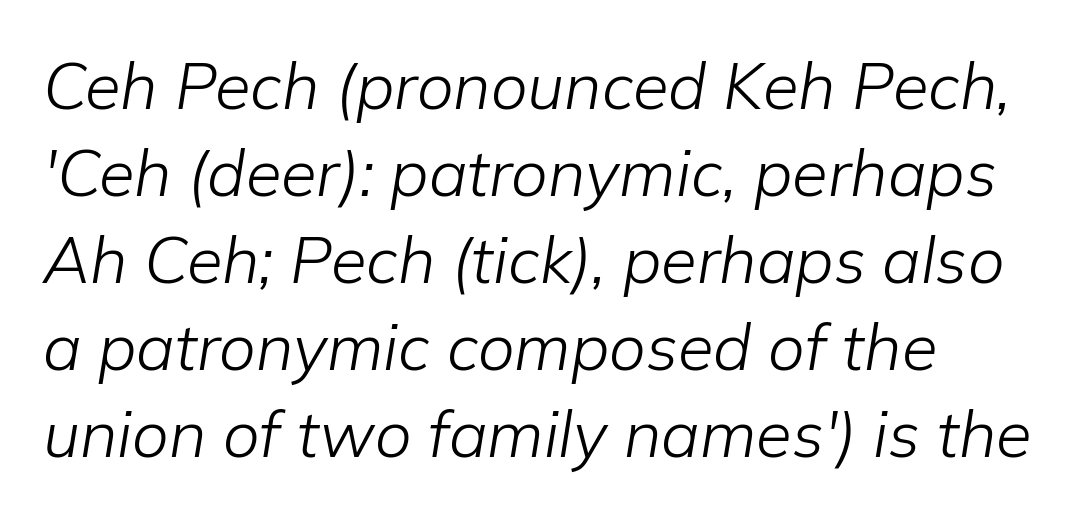
The image shows 65 px light type, italic (leaning right); set left-aligned, normal line spacing (1.34x), normal letter spacing, not underlined; low stroke contrast and a medium x-height.
